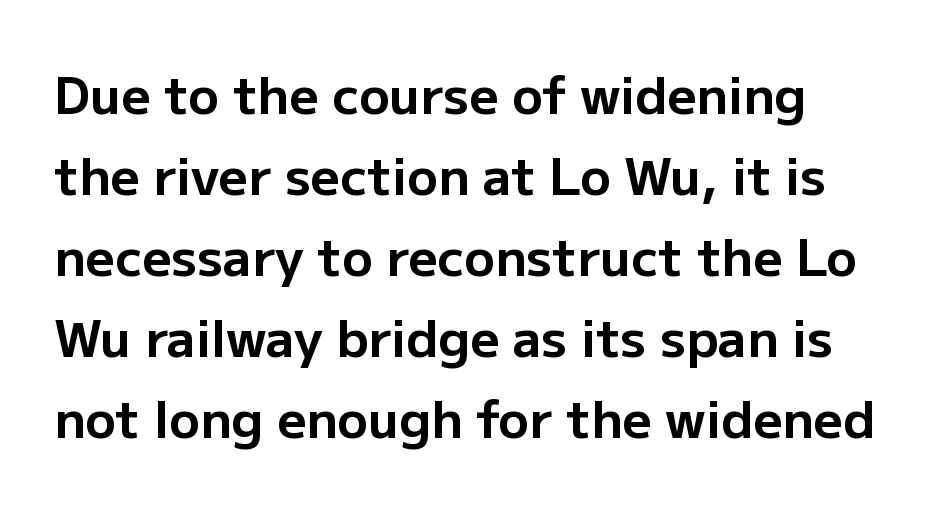
These lines keep a tight, regular rhythm from letter to letter. The space between consecutive lines is moderate. Ascenders rise straight up at ninety degrees. The area under the type is left untouched. This is heavy type, rendered in bold.
